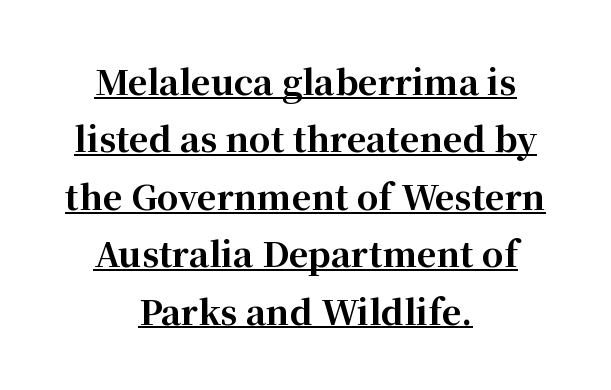
The image shows 34 px bold serif type, upright; set centered, normal line spacing (1.69x), normal letter spacing, underlined; high stroke contrast and a medium x-height.
